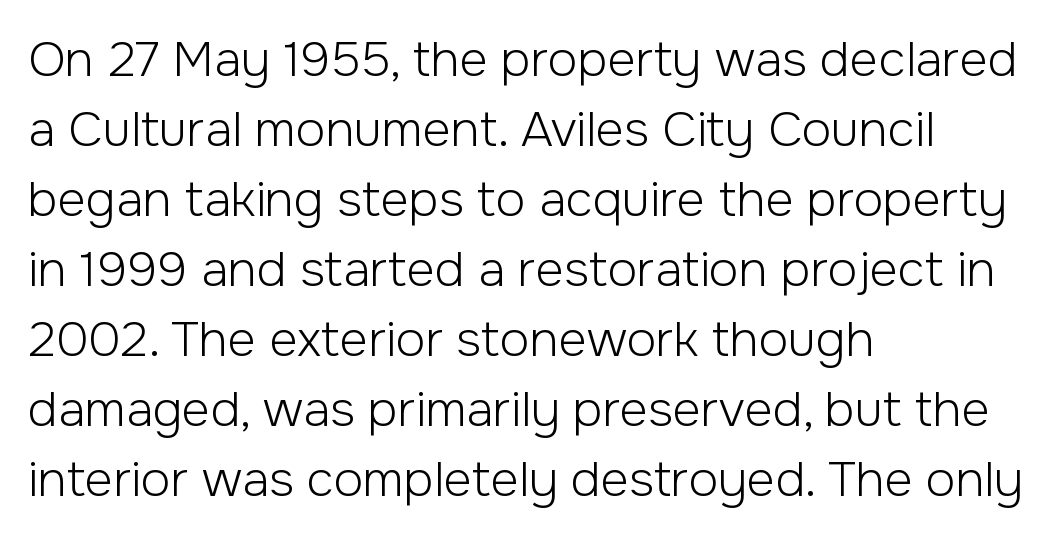
The image shows 49 px light sans-serif type, upright; set left-aligned, normal line spacing (1.43x), normal letter spacing, not underlined; low stroke contrast and a medium x-height.
